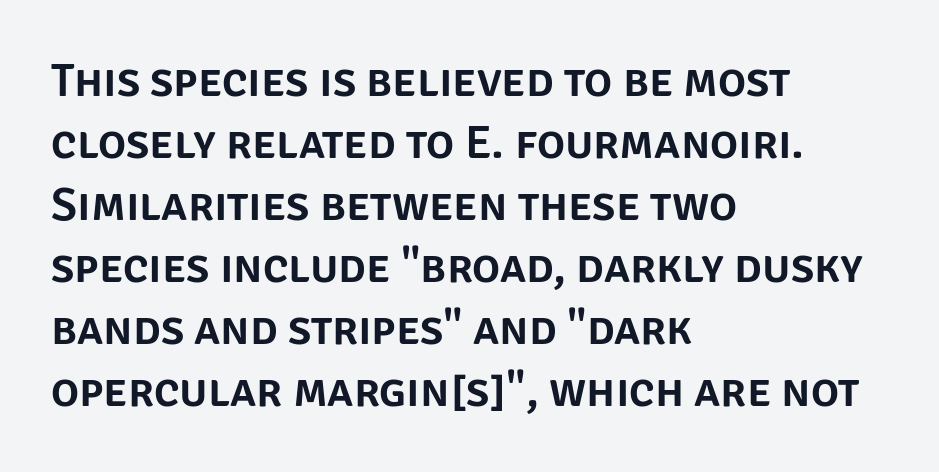
The space beneath each line is pristine and unruled. Line spacing here is normal. Ordinary non-slanted type is in use. These lines keep a tight, regular rhythm from letter to letter. You can tell from the bare stems that sans-serif type was used.
